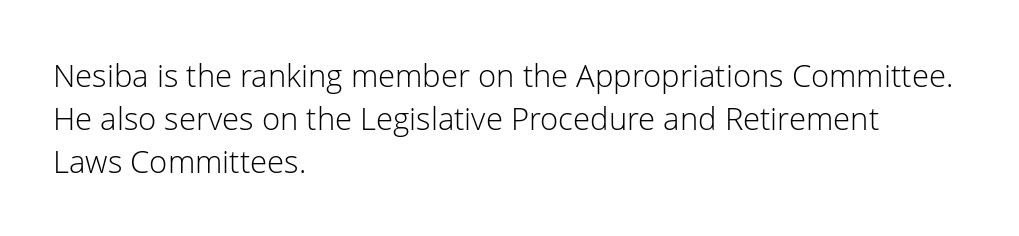
The image shows 31 px light sans-serif type, upright; set left-aligned, normal line spacing (1.38x), normal letter spacing, not underlined; low stroke contrast and a medium x-height.
